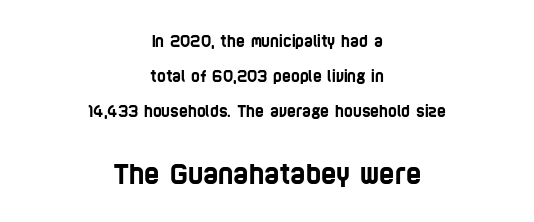
Q: Is the text underlined? A: No.
Q: How is the paragraph aligned? A: Centered.
Q: Is the spacing between letters normal or unusually wide? A: Normal.
Q: Is the spacing between lines tight, normal or loose? A: Loose.
Q: Which block of text is set in a larger size, the first (top) or the second (bottom)? A: The second (bottom) one.
